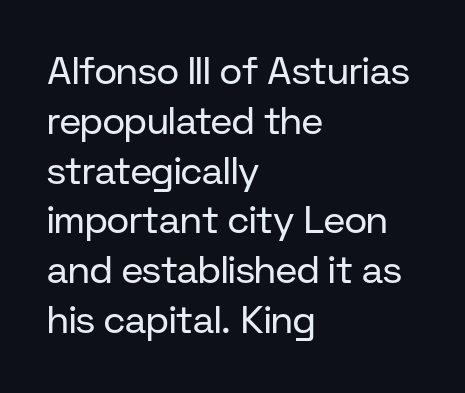
Q: Is the text bold? A: No.
Q: Is the text italic (slanted)? A: No, it is upright.
Q: Is the typeface a serif or a sans-serif typeface? A: Sans-serif.
Q: Is the text underlined? A: No.
Q: How is the paragraph aligned? A: Left-aligned.
Q: Is the spacing between letters normal or unusually wide? A: Normal.
Q: Is the spacing between lines tight, normal or loose? A: Normal.
Q: Width (condensed, normal, or wide)? A: Normal.
Q: Stroke contrast? A: Low.
Q: x-height? A: Medium.
Q: Monospaced? A: No.
